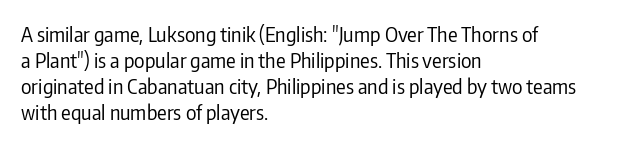
Q: Is the text bold? A: No.
Q: Is the text italic (slanted)? A: No, it is upright.
Q: Is the text underlined? A: No.
Q: How is the paragraph aligned? A: Left-aligned.
Q: Is the spacing between letters normal or unusually wide? A: Normal.
Q: Is the spacing between lines tight, normal or loose? A: Normal.
